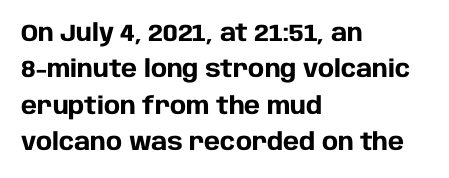
{"italic": "no", "bold": "yes", "underline": "no", "align": "left", "line_spacing": "normal", "line_spacing_ratio": 1.52, "letter_spacing": "normal", "letter_spacing_em": 0.0, "glyph_px": 24}
